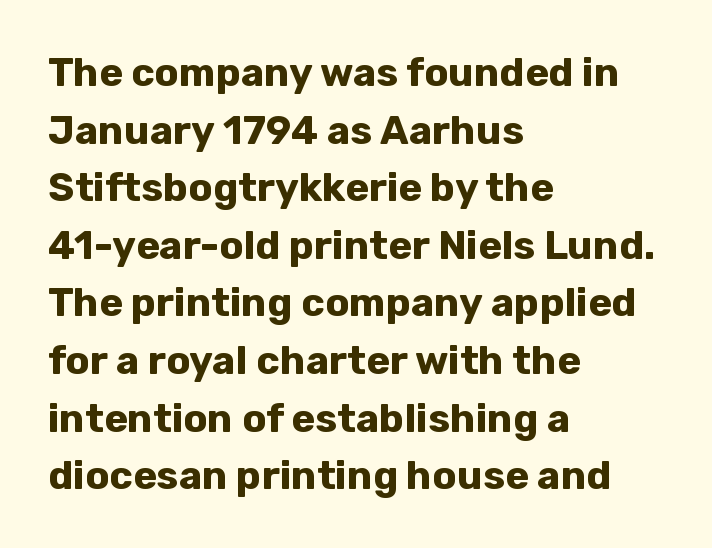
The image shows 40 px bold sans-serif type, upright; set left-aligned, normal line spacing (1.44x), normal letter spacing, not underlined; low stroke contrast and a medium x-height.
